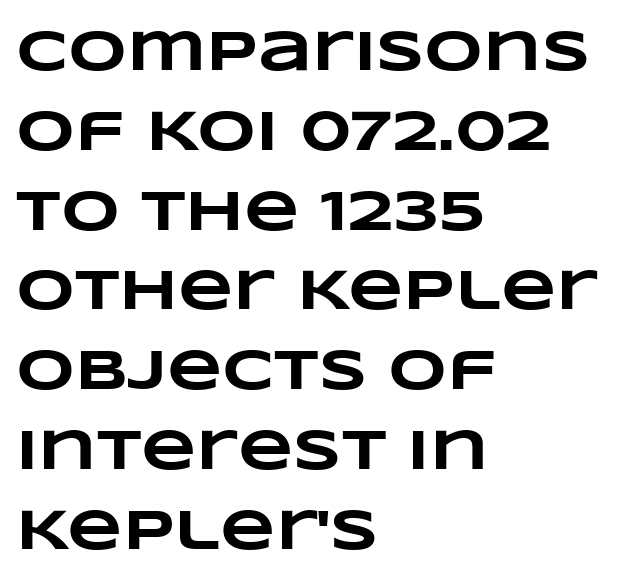
{"bold": "yes", "weight": "heavy", "width": "wide", "stroke_contrast": "low", "x_height": "large", "monospaced": "no", "underline": "no", "align": "left", "line_spacing": "normal", "line_spacing_ratio": 1.4, "letter_spacing": "normal", "letter_spacing_em": 0.0, "glyph_px": 57}
